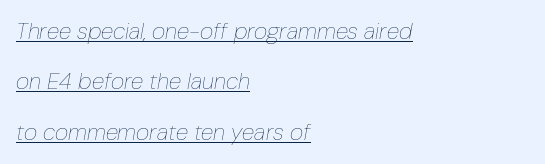
The image shows 23 px text type, italic (leaning right); set left-aligned, loose line spacing (2.19x), normal letter spacing, underlined.
